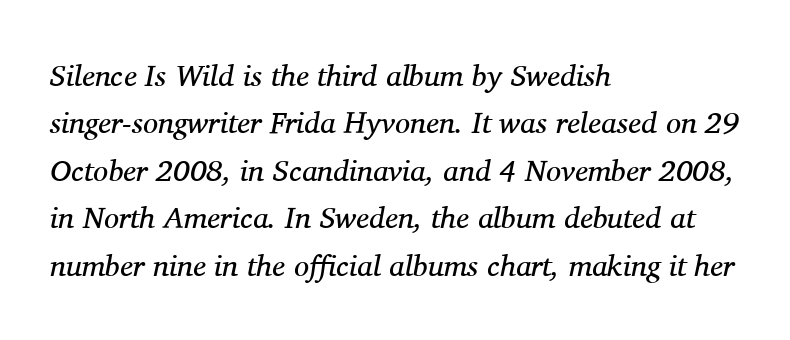
{"serif": "yes", "italic": "yes", "lean": "right", "slant_degrees": 11, "bold": "no", "weight": "regular", "width": "normal", "stroke_contrast": "medium", "x_height": "medium", "monospaced": "no", "underline": "no", "align": "left", "line_spacing": "normal", "line_spacing_ratio": 1.58, "letter_spacing": "normal", "letter_spacing_em": 0.0, "glyph_px": 30}
